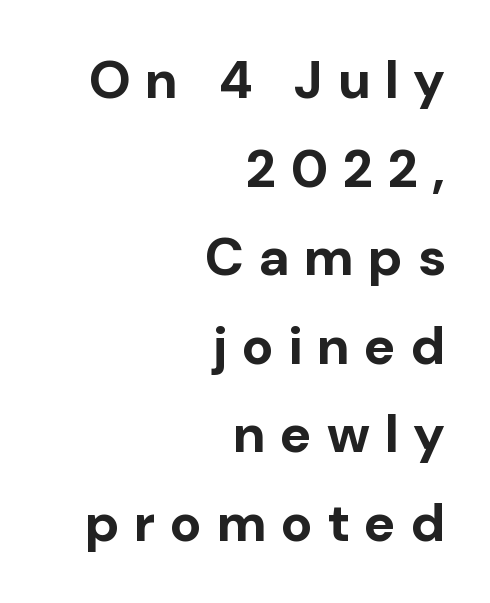
A typesetter would call this proportional, since set widths differ per character. These lines are composed in type without serifs. Typographic density is high because the face is bold. Vertical strokes here are truly vertical.
